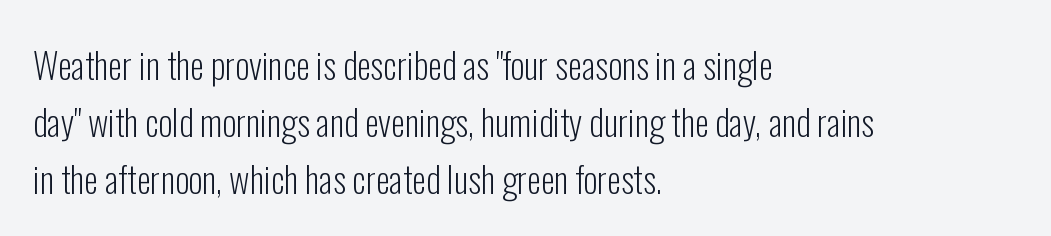
The image shows 36 px light, condensed sans-serif type, upright; set left-aligned, normal line spacing (1.58x), normal letter spacing, not underlined; low stroke contrast and a medium x-height.
